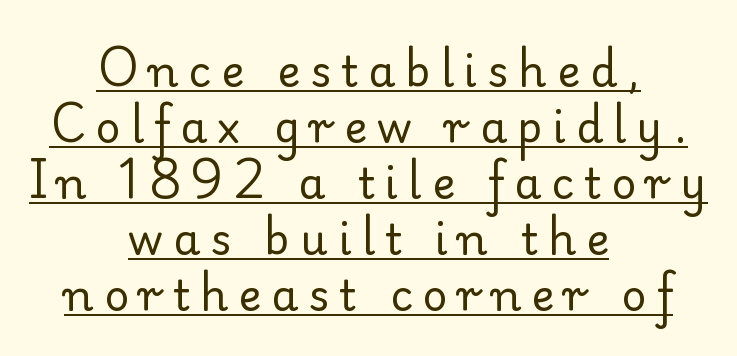
The image shows 43 px regular-weight serif type, upright; set centered, normal line spacing (1.3x), unusually wide letter spacing (+0.24 em), underlined; low stroke contrast and a small x-height.
